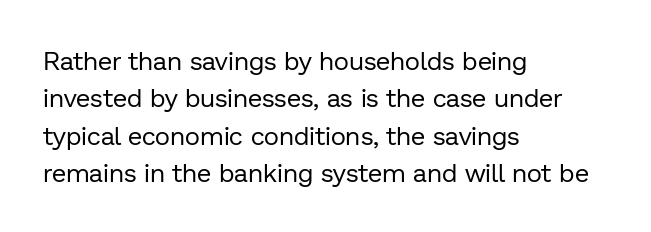
The image shows 26 px text type, upright; set left-aligned, normal line spacing (1.44x), normal letter spacing, not underlined.
